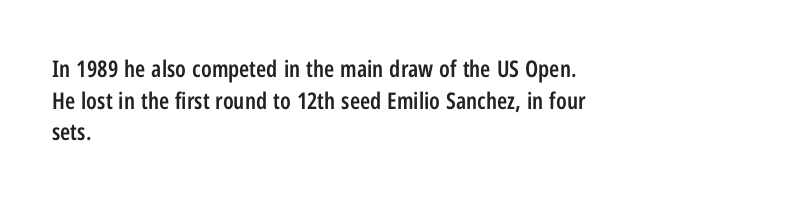
{"italic": "no", "bold": "semi", "underline": "no", "align": "left", "line_spacing": "normal", "line_spacing_ratio": 1.38, "letter_spacing": "normal", "letter_spacing_em": 0.0, "glyph_px": 23}
